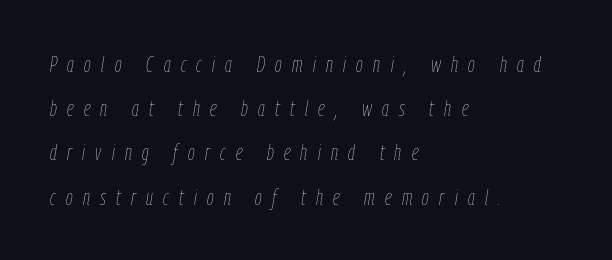
The image shows 22 px text type, italic (leaning right); set left-aligned, loose line spacing (2.01x), unusually wide letter spacing (+0.47 em), not underlined.
